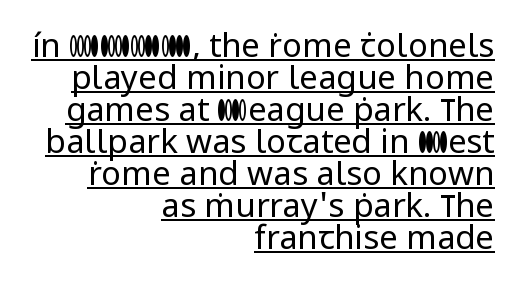
{"serif": "no", "italic": "no", "bold": "no", "weight": "regular", "width": "normal", "stroke_contrast": "low", "x_height": "medium", "monospaced": "no", "underline": "yes", "align": "right", "line_spacing": "tight", "line_spacing_ratio": 0.97, "letter_spacing": "normal", "letter_spacing_em": 0.0, "glyph_px": 33}
